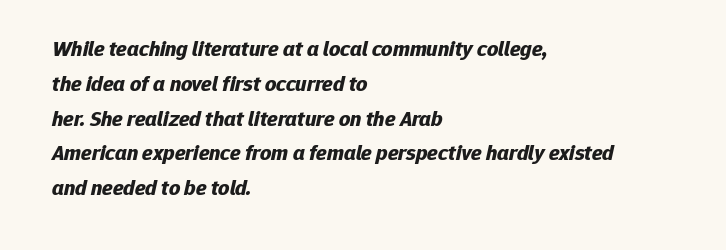
Inter-character spacing is left at the font's built-in metrics. Designer's note — italics engaged. Plenty of ink on the page — the face is bold. Line starts are locked; line ends wander. Glance below the letters and you will spot only blank space.
